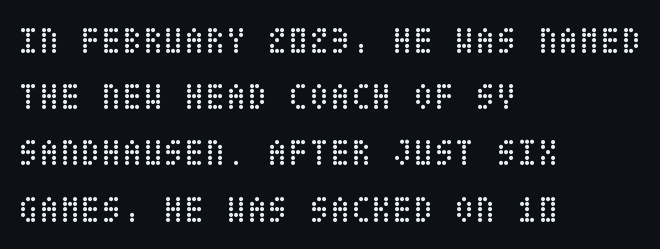
Q: Is the text bold? A: No.
Q: Is the text italic (slanted)? A: No, it is upright.
Q: Is the text underlined? A: No.
Q: How is the paragraph aligned? A: Left-aligned.
Q: Is the spacing between letters normal or unusually wide? A: Normal.
Q: Is the spacing between lines tight, normal or loose? A: Normal.
Q: Width (condensed, normal, or wide)? A: Condensed.
Q: Stroke contrast? A: Low.
Q: x-height? A: Large.
